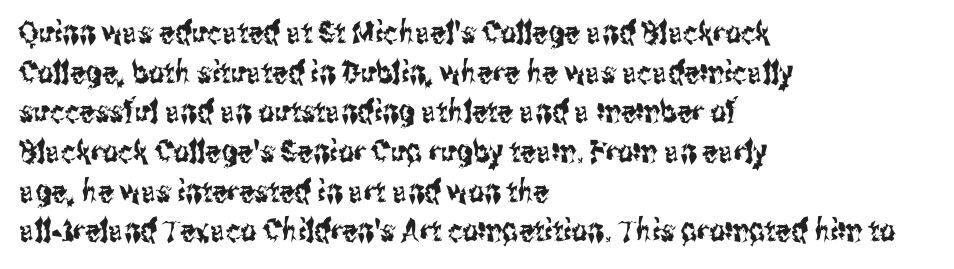
{"serif": "no", "italic": "no", "width": "condensed", "stroke_contrast": "medium", "x_height": "medium", "monospaced": "no", "underline": "no", "align": "left", "line_spacing": "normal", "line_spacing_ratio": 1.28, "letter_spacing": "normal", "letter_spacing_em": 0.0, "glyph_px": 31}
